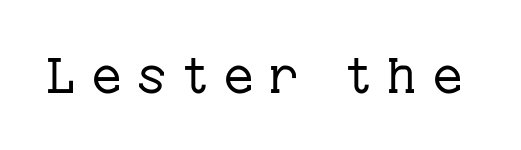
Characters follow at a spacing far wider than the type designer built in. The designer went with a serif here, giving each stem small feet. You can tell it's not italic because the verticals are truly vertical. The passage shown is typed in a proportional face where columns would drift. Each stroke keeps to a modest, everyday thickness or less.
